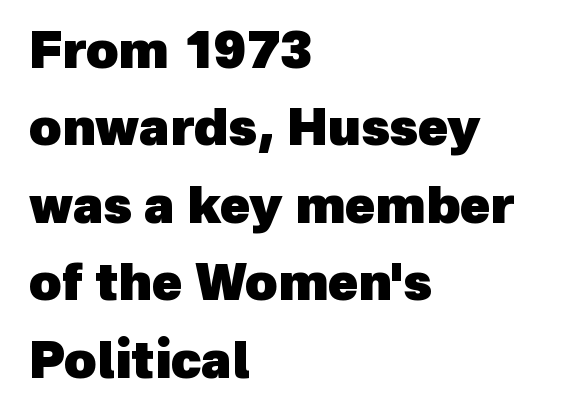
The image shows 50 px heavy sans-serif type; set left-aligned, normal line spacing (1.55x), normal letter spacing, not underlined; a medium x-height.
